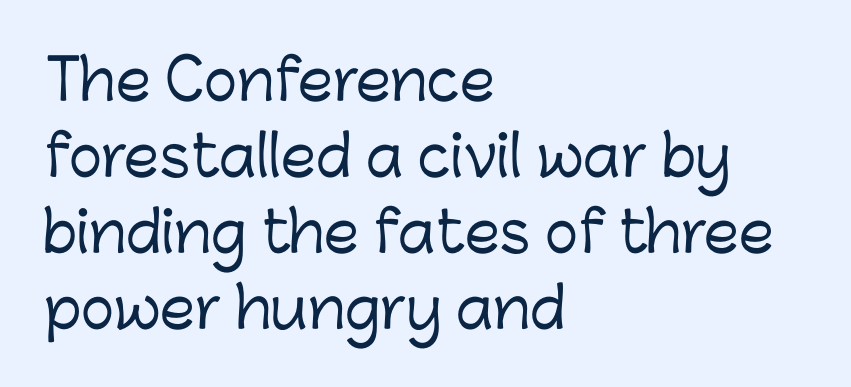
Q: Is the text italic (slanted)? A: No, it is upright.
Q: Is the typeface a serif or a sans-serif typeface? A: Sans-serif.
Q: Is the text underlined? A: No.
Q: How is the paragraph aligned? A: Left-aligned.
Q: Is the spacing between letters normal or unusually wide? A: Normal.
Q: Is the spacing between lines tight, normal or loose? A: Normal.
Q: Width (condensed, normal, or wide)? A: Normal.
Q: Stroke contrast? A: Low.
Q: x-height? A: Medium.
Q: Monospaced? A: No.
